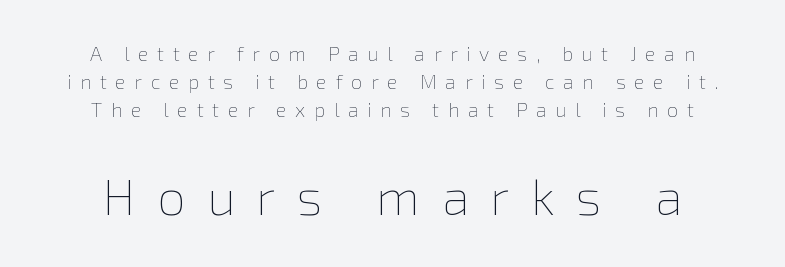
The image shows 50 px thin type, upright; set normal line spacing (1.4x), unusually wide letter spacing (+0.43 em), not underlined; the second (bottom) block is 2.5x larger; a medium x-height.
